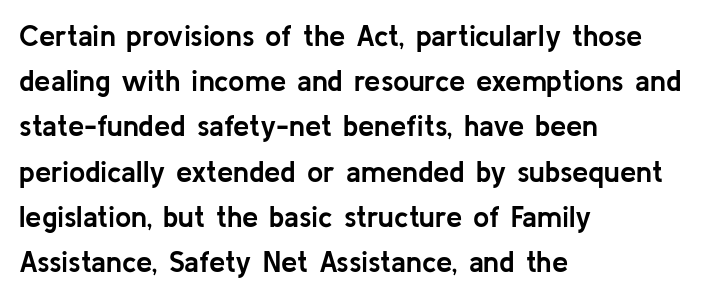
{"serif": "no", "italic": "no", "bold": "yes", "weight": "semibold", "width": "normal", "stroke_contrast": "low", "x_height": "medium", "monospaced": "no", "underline": "no", "align": "left", "line_spacing": "normal", "line_spacing_ratio": 1.56, "letter_spacing": "normal", "letter_spacing_em": 0.0, "glyph_px": 29}
